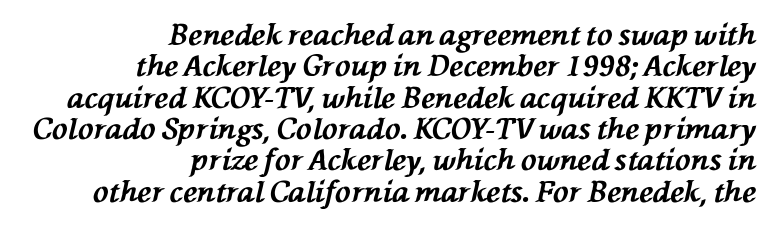
Each row of text sits above clean, open space. The setting favours the right margin, as signatures and pull-quotes sometimes do. Do the characters align in a grid? No, the font is proportional. Is there much room between lines? No — they nearly touch. Emphasis-style slanted type is in use. Pretty heavy lettering here — definitely bold.
